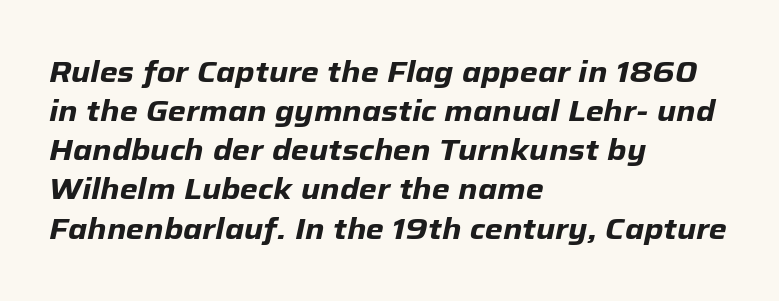
{"italic": "yes", "lean": "right", "slant_degrees": 12, "bold": "yes", "weight": "heavy", "width": "normal", "stroke_contrast": "low", "x_height": "medium", "monospaced": "no", "underline": "no", "align": "left", "line_spacing": "normal", "line_spacing_ratio": 1.35, "letter_spacing": "normal", "letter_spacing_em": 0.0, "glyph_px": 29}
